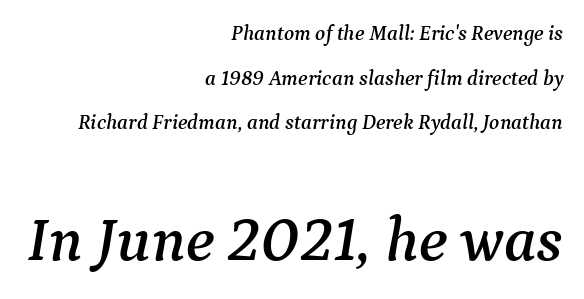
{"serif": "yes", "italic": "yes", "lean": "right", "slant_degrees": 9, "width": "normal", "stroke_contrast": "medium", "x_height": "medium", "monospaced": "no", "underline": "no", "align": "right", "line_spacing": "loose", "line_spacing_ratio": 2.12, "letter_spacing": "normal", "letter_spacing_em": 0.0, "larger_block": "second", "size_ratio": 3.0, "glyph_px": 63}
